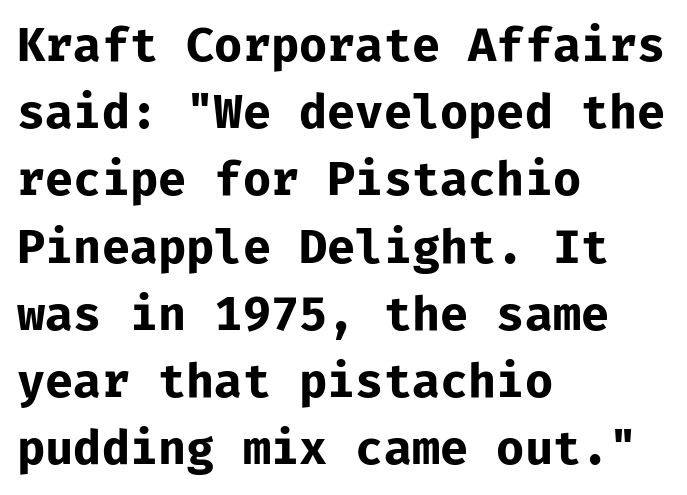
The image shows 47 px bold sans-serif type, upright, monospaced; set left-aligned, normal line spacing (1.43x), normal letter spacing, not underlined; low stroke contrast and a medium x-height.
